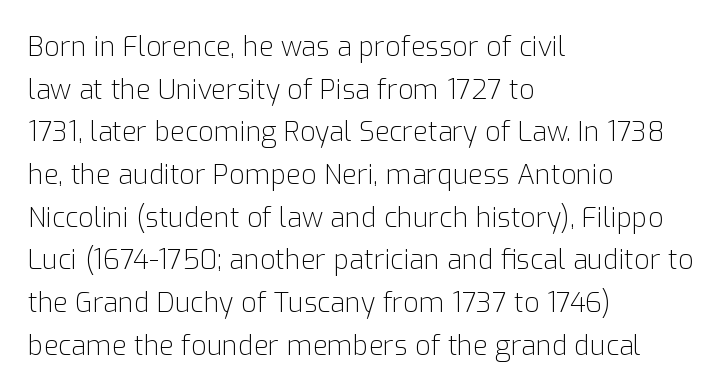
The ragged edge is on the right, which tells us the setting is flush left. Vertical strokes here are truly vertical. Heaviness? Minimal to ordinary, like unemphasized prose. Lines of text with bare space underneath.
